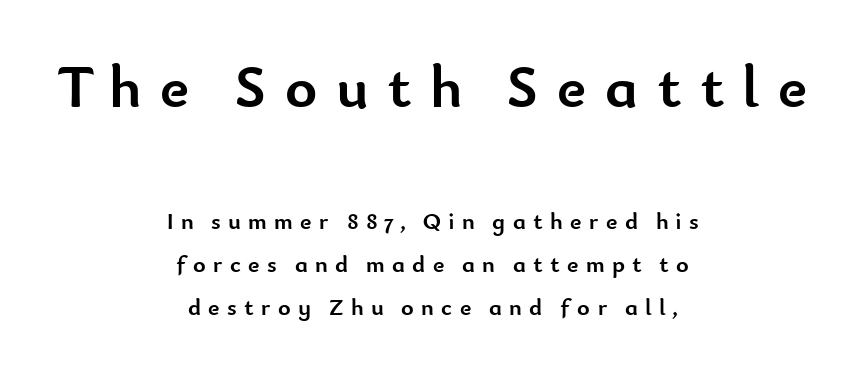
Only glyphs here, with clear space below each row. Set as a true bold cut, around the 700 mark. This rendering employs a face without finishing strokes, i.e., a sans-serif. A typesetter would call this heavily tracked-out type. Italic: no, the glyphs are upright roman.
